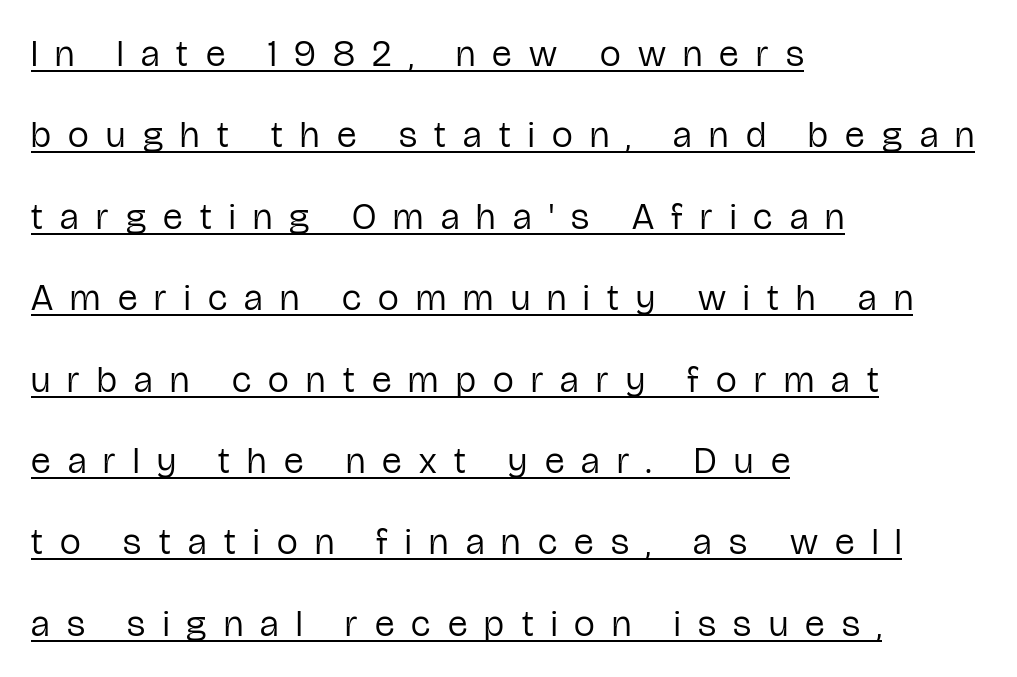
Ordinary non-slanted type is in use. Letter spacing: wide. Looks like regular typesetting: each glyph gets only the width it needs. Notice the wide empty band between every row — that's loose leading.
